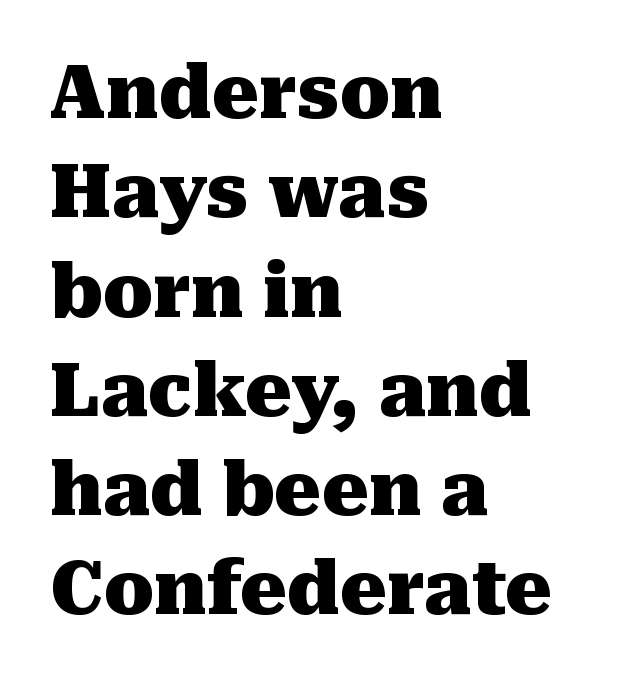
The image shows 73 px heavy serif type, upright; set left-aligned, normal line spacing (1.36x), normal letter spacing, not underlined; medium stroke contrast and a medium x-height.
